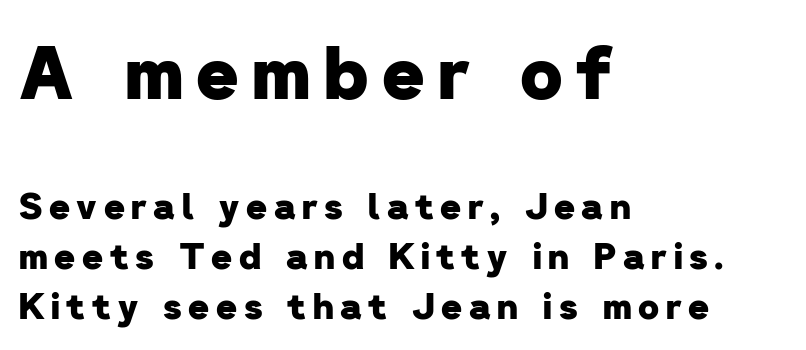
Rows of type keep a routine distance in the vertical direction. Rule under the text: the space is simply empty. Scale decreases going downward across the two blocks. The letters advance in unequal steps, a hallmark of proportional type. Classification — sans serif. Alignment: flush left.
